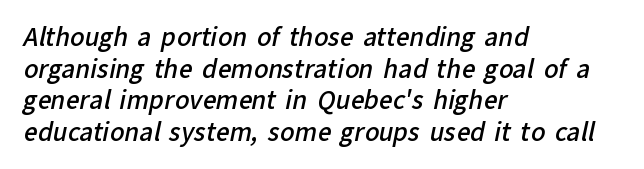
{"bold": "semi", "underline": "no", "align": "left", "line_spacing": "normal", "line_spacing_ratio": 1.32, "letter_spacing": "normal", "letter_spacing_em": 0.0, "glyph_px": 24}
